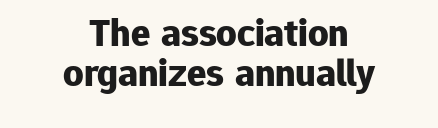
Q: Is the text bold? A: Yes.
Q: Is the text italic (slanted)? A: No, it is upright.
Q: Is the typeface a serif or a sans-serif typeface? A: Sans-serif.
Q: Is the text underlined? A: No.
Q: Is the spacing between letters normal or unusually wide? A: Normal.
Q: Is the spacing between lines tight, normal or loose? A: Tight.
Q: Width (condensed, normal, or wide)? A: Normal.
Q: Stroke contrast? A: Low.
Q: x-height? A: Medium.
Q: Monospaced? A: No.
